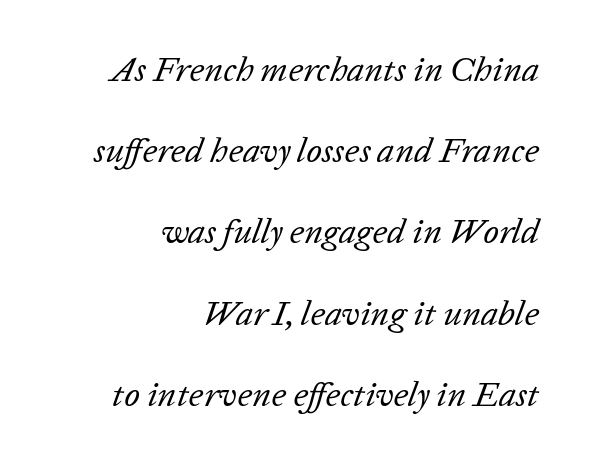
{"italic": "yes", "lean": "right", "slant_degrees": 20, "bold": "no", "weight": "regular", "width": "normal", "stroke_contrast": "low", "x_height": "medium", "monospaced": "no", "underline": "no", "align": "right", "line_spacing": "loose", "line_spacing_ratio": 2.32, "letter_spacing": "normal", "letter_spacing_em": 0.0, "glyph_px": 35}
